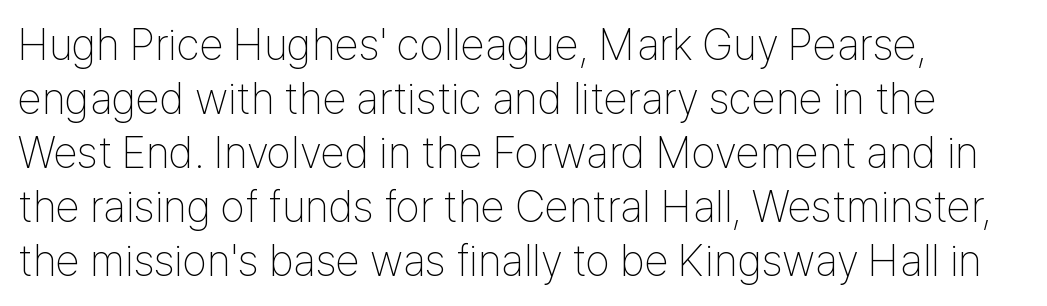
This is the regular roman posture of the typeface. You could not count columns in this text — the font is proportionally spaced. Standard letterfit; no display-style spreading of the glyphs. Any mark beneath the type? The region is blank. Is this a sans? Yes — the strokes have no serifs.
